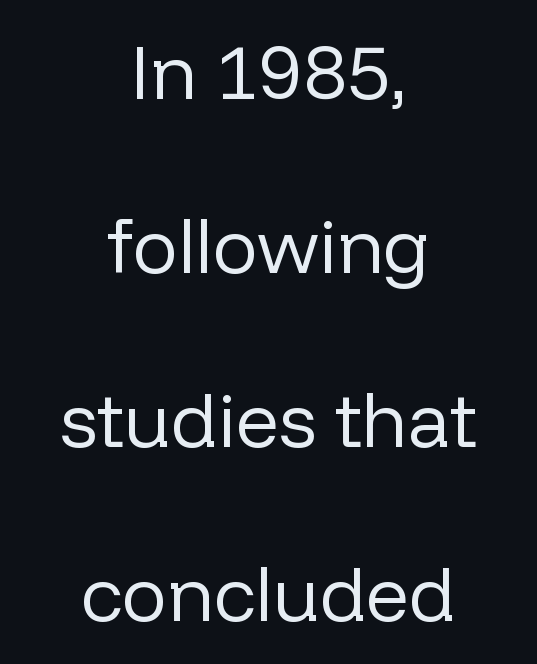
The image shows 76 px regular-weight sans-serif type, upright; set centered, loose line spacing (2.29x), normal letter spacing, not underlined; low stroke contrast and a medium x-height.
